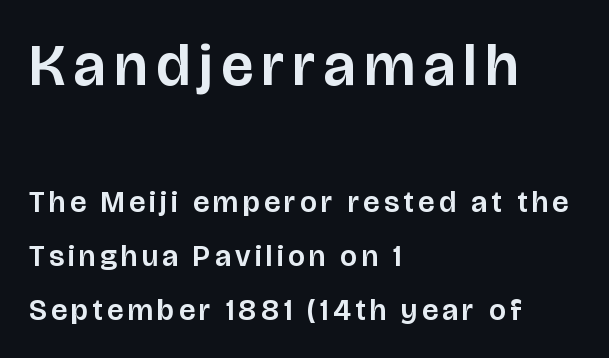
{"serif": "no", "italic": "no", "width": "normal", "stroke_contrast": "low", "x_height": "large", "monospaced": "no", "underline": "no", "align": "left", "line_spacing_ratio": 1.79, "larger_block": "first", "size_ratio": 2.0, "glyph_px": 60}
